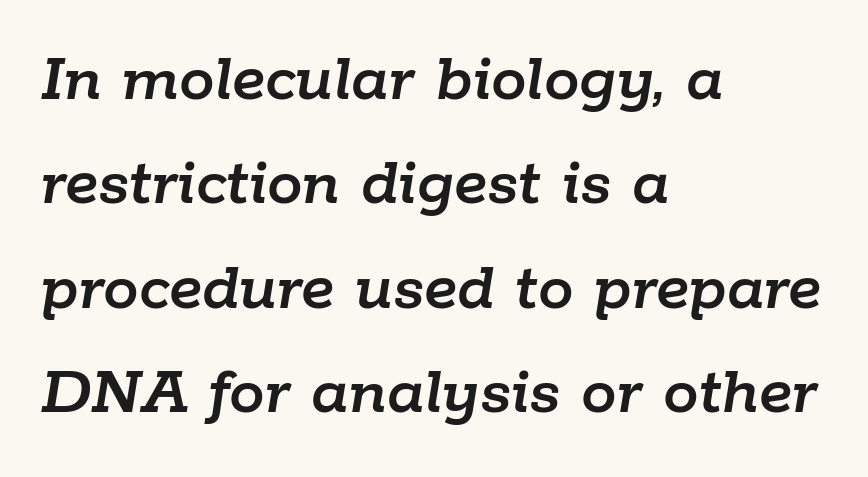
{"italic": "yes", "lean": "right", "slant_degrees": 9, "width": "normal", "stroke_contrast": "low", "x_height": "medium", "monospaced": "no", "underline": "no", "align": "left", "line_spacing": "normal", "line_spacing_ratio": 1.47, "letter_spacing": "normal", "letter_spacing_em": 0.0, "glyph_px": 71}
